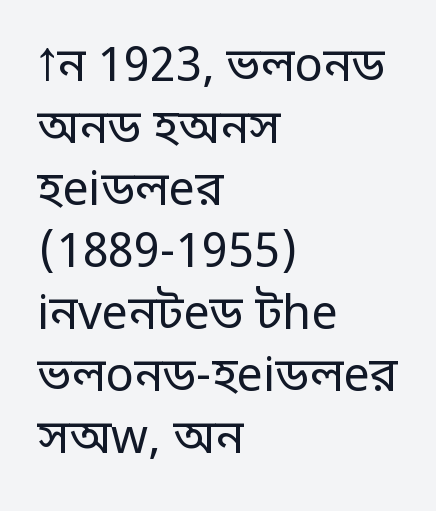
{"serif": "no", "italic": "no", "bold": "no", "weight": "regular", "width": "normal", "stroke_contrast": "low", "x_height": "large", "monospaced": "no", "underline": "no", "align": "left", "line_spacing": "normal", "line_spacing_ratio": 1.32, "letter_spacing": "normal", "letter_spacing_em": 0.0, "glyph_px": 47}
